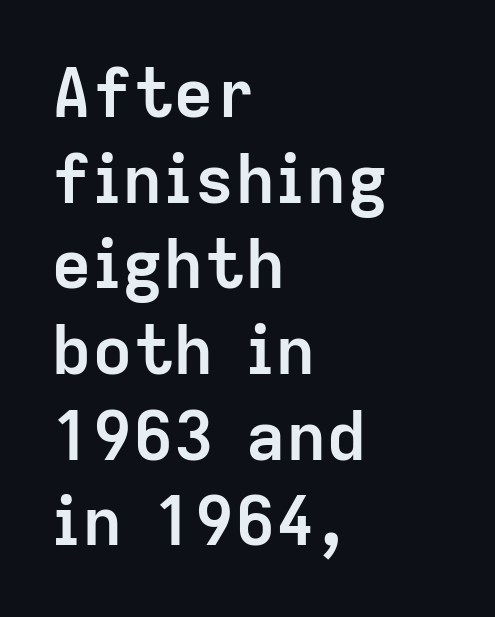
Casual observation: everything's shoved over to the left. Are there feet on the stems? There aren't — it's a sans. This sample uses plain, unmodified letter spacing. Vertical spacing — default. Is there any slant? The stems are plumb. This rendering features lettering with no underline.
